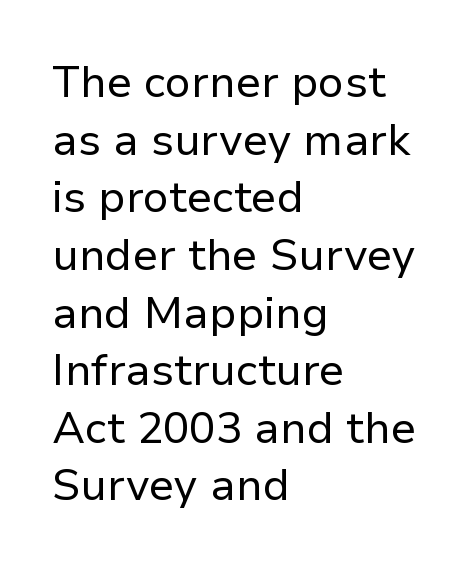
{"serif": "no", "italic": "no", "bold": "no", "weight": "regular", "width": "normal", "stroke_contrast": "low", "x_height": "medium", "monospaced": "no", "underline": "no", "align": "left", "line_spacing": "normal", "line_spacing_ratio": 1.31, "letter_spacing": "normal", "letter_spacing_em": 0.0, "glyph_px": 44}
